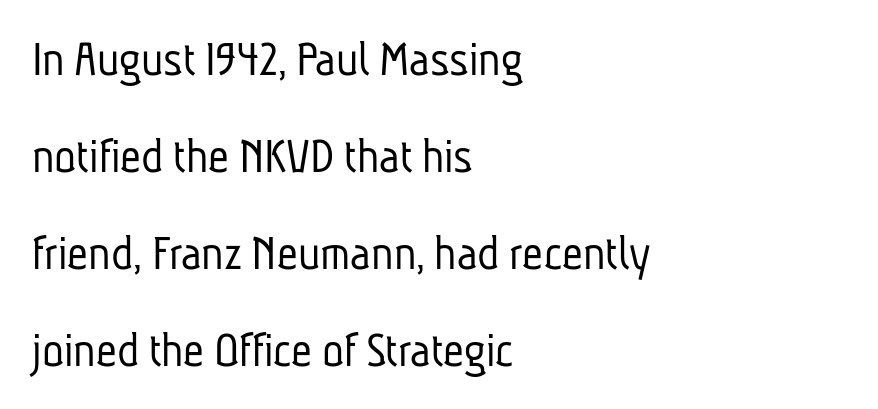
The image shows 51 px light, condensed sans-serif type; set left-aligned, loose line spacing (1.9x), normal letter spacing, not underlined; low stroke contrast and a medium x-height.
